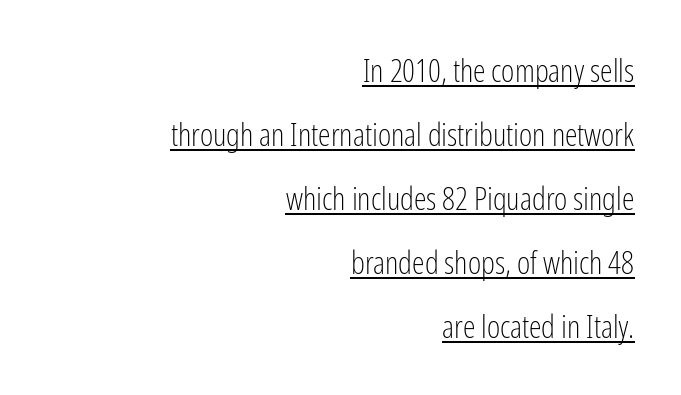
Looks like regular typesetting: each glyph gets only the width it needs. Vertical strokes here are truly vertical. Is the letter spacing exaggerated? No — it looks like the ordinary default. Underlined type. All the whitespace from short lines collects on the left.
